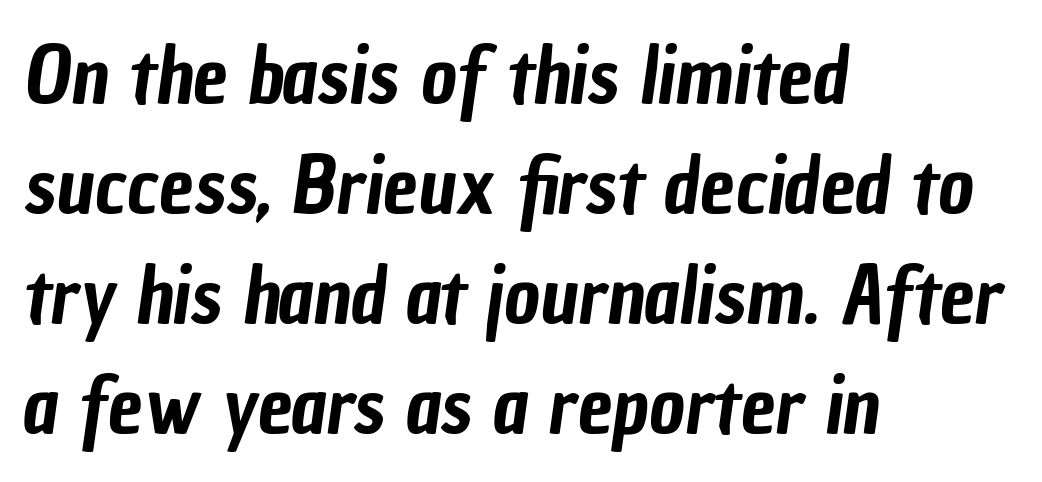
Q: Is the typeface a serif or a sans-serif typeface? A: Sans-serif.
Q: Is the text underlined? A: No.
Q: How is the paragraph aligned? A: Left-aligned.
Q: Is the spacing between letters normal or unusually wide? A: Normal.
Q: Is the spacing between lines tight, normal or loose? A: Normal.
Q: Width (condensed, normal, or wide)? A: Condensed.
Q: Stroke contrast? A: Low.
Q: x-height? A: Medium.
Q: Monospaced? A: No.
